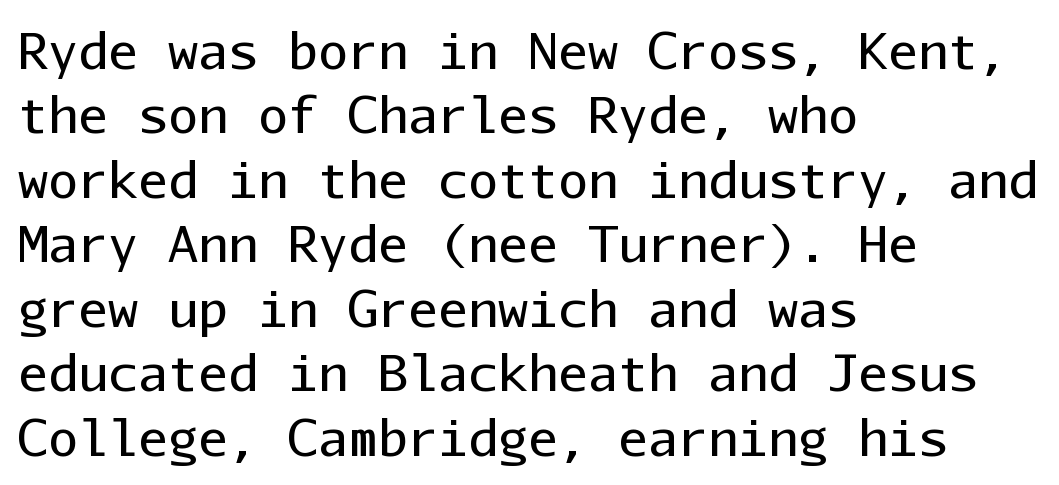
Quick note: not italic, upright. Nobody drew a line under any word here. Monospaced: the letters line up in strict vertical columns. Nothing unusual about the tracking: characters are spaced as the font intends. A student would call this left alignment; a typographer would say flush left, rag right. Classification — sans serif.
